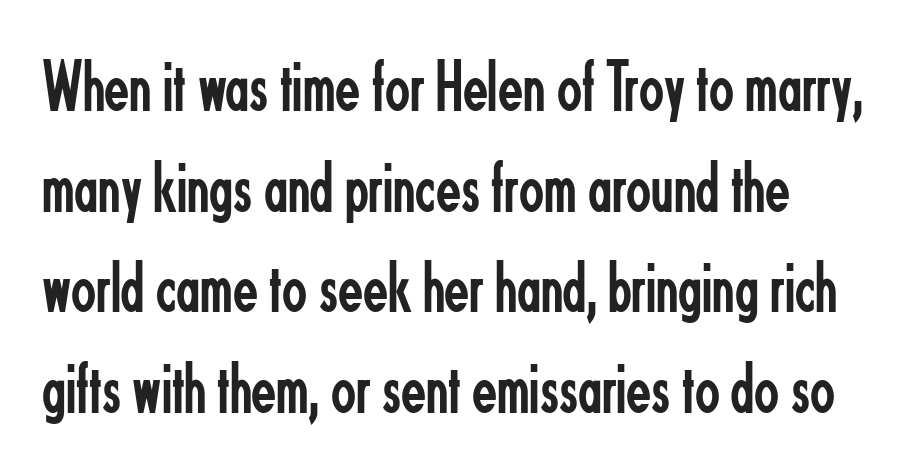
{"serif": "no", "italic": "no", "bold": "no", "weight": "regular", "width": "condensed", "stroke_contrast": "low", "x_height": "small", "monospaced": "no", "underline": "no", "line_spacing": "normal", "line_spacing_ratio": 1.38, "letter_spacing": "normal", "letter_spacing_em": 0.0, "glyph_px": 73}
